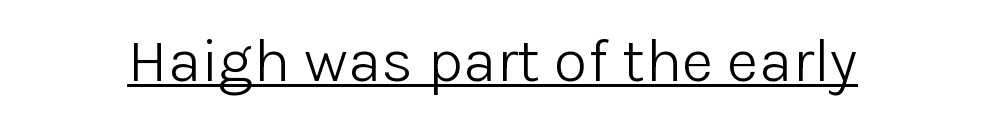
The image shows 62 px light sans-serif type, upright; set normal letter spacing, underlined; low stroke contrast and a medium x-height.
